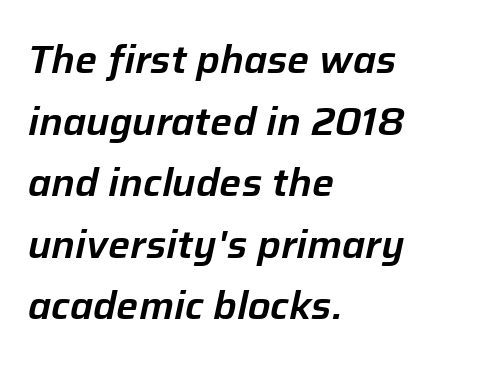
{"italic": "yes", "lean": "right", "slant_degrees": 12, "width": "normal", "stroke_contrast": "low", "x_height": "medium", "monospaced": "no", "underline": "no", "align": "left", "line_spacing": "normal", "line_spacing_ratio": 1.58, "letter_spacing": "normal", "letter_spacing_em": 0.0, "glyph_px": 39}
